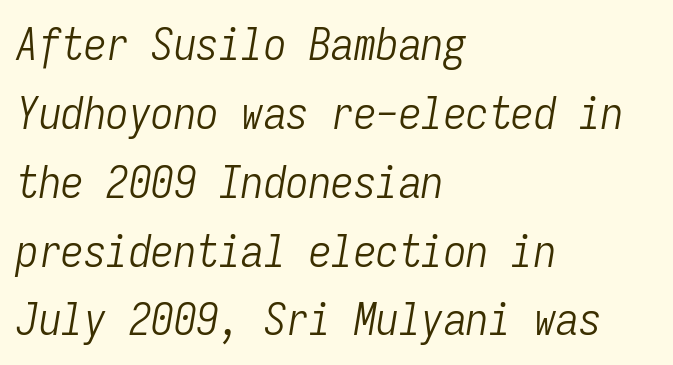
{"italic": "yes", "lean": "right", "slant_degrees": 9, "bold": "no", "weight": "light", "width": "condensed", "stroke_contrast": "low", "x_height": "medium", "monospaced": "yes", "underline": "no", "align": "left", "line_spacing": "normal", "line_spacing_ratio": 1.53, "letter_spacing": "normal", "letter_spacing_em": 0.0, "glyph_px": 45}
